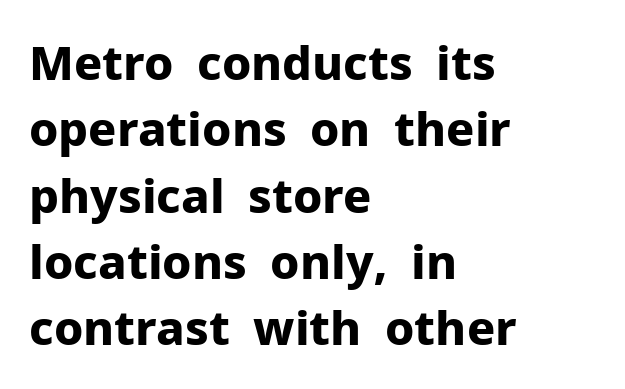
Typographically, this falls in the sans-serif category. A clean baseline with only descenders dipping below it. Reading down the column, the eye jumps a familiar distance to each next line. The text block is weighted toward the left margin, trailing off unevenly rightward.
